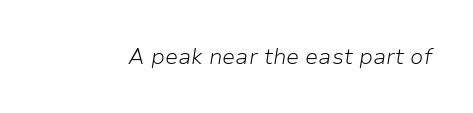
The image shows 22 px text type, italic (leaning right); set normal letter spacing, not underlined.
